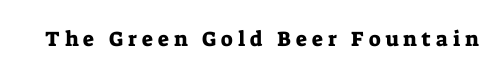
The image shows 21 px text type, upright; set unusually wide letter spacing (+0.24 em), not underlined.
